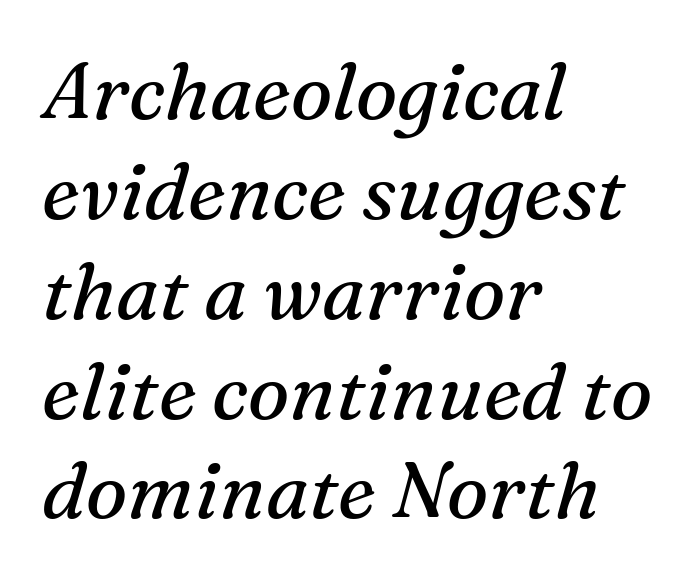
Is this a fixed-width face? No — the glyphs have proportional, varying widths. The strokes are not fattened; the text isn't bold. Students, observe: this is what conventionally led text looks like. Typographically, this falls in the serif category. The lines in this sample share a left origin and differ only in where they stop. Slanted lettering throughout.
